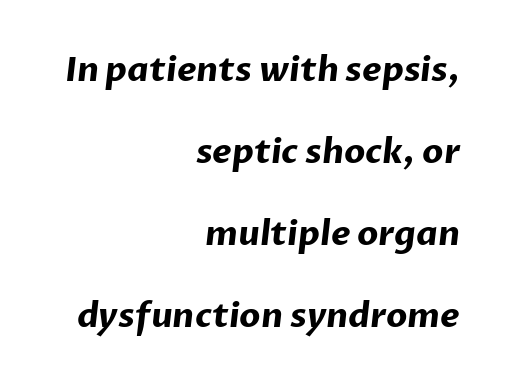
The image shows 34 px bold sans-serif type; set right-aligned, loose line spacing (2.41x), normal letter spacing, not underlined; low stroke contrast and a medium x-height.
